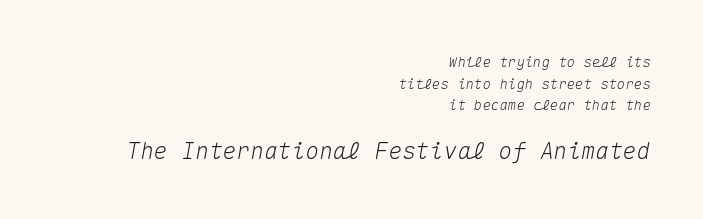
Q: Is the text italic (slanted)? A: Yes, it leans right by about 10 degrees.
Q: Is the text underlined? A: No.
Q: How is the paragraph aligned? A: Right-aligned.
Q: Is the spacing between letters normal or unusually wide? A: Normal.
Q: Is the spacing between lines tight, normal or loose? A: Normal.
Q: Which block of text is set in a larger size, the first (top) or the second (bottom)? A: The second (bottom) one.
